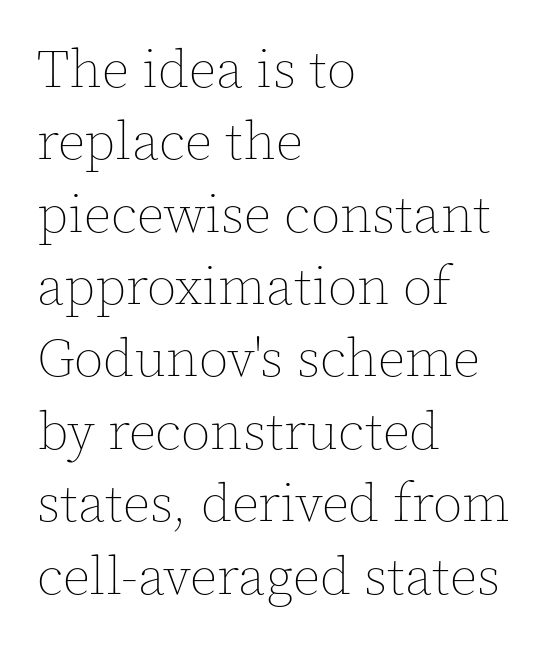
Glance below the letters and you will spot only blank space. Glyph-to-glyph distance matches everyday printed text. Stems and bowls with no extra thickness — not bold. The lines in this sample share a left origin and differ only in where they stop. Posture: upright roman. Character widths vary here, with narrow letters taking less room than wide ones.
